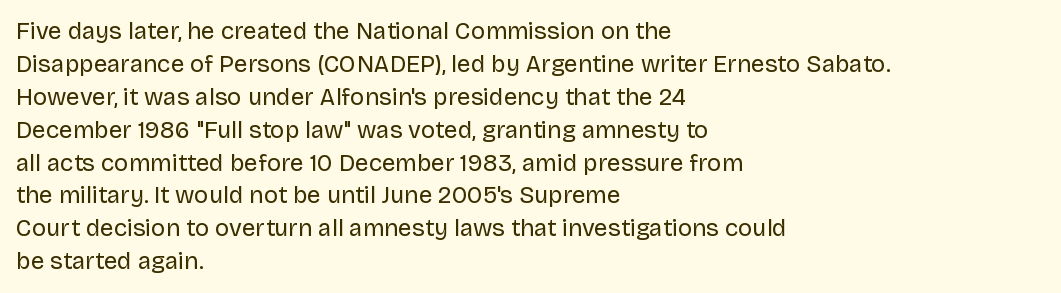
These lines stack with their left ends in a neat column. Letters rest on an invisible, unmarked baseline. The lines sit at an ordinary, default distance from one another. The type sits square on the baseline with zero lean. No letter is thick-stroked: the sample isn't bold. Default kerning and tracking; the words read as compact shapes.
